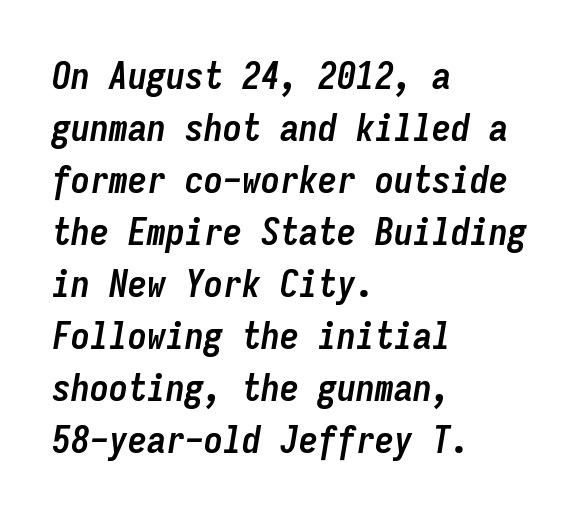
{"italic": "yes", "lean": "right", "slant_degrees": 9, "bold": "yes", "weight": "semibold", "width": "condensed", "stroke_contrast": "low", "x_height": "medium", "monospaced": "yes", "underline": "no", "align": "left", "line_spacing": "normal", "line_spacing_ratio": 1.37, "letter_spacing": "normal", "letter_spacing_em": 0.0, "glyph_px": 38}
